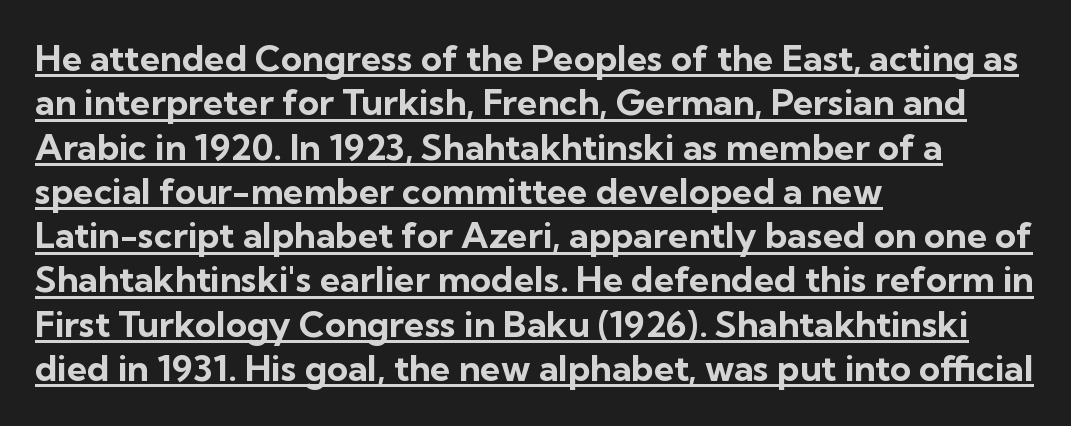
Q: Is the text bold? A: Yes.
Q: Is the text italic (slanted)? A: No, it is upright.
Q: Is the typeface a serif or a sans-serif typeface? A: Sans-serif.
Q: Is the text underlined? A: Yes.
Q: How is the paragraph aligned? A: Left-aligned.
Q: Is the spacing between letters normal or unusually wide? A: Normal.
Q: Width (condensed, normal, or wide)? A: Normal.
Q: Stroke contrast? A: Low.
Q: x-height? A: Medium.
Q: Monospaced? A: No.
